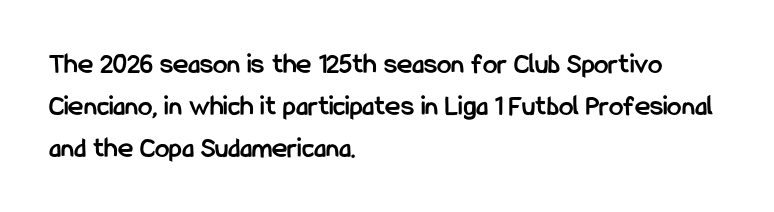
The image shows 29 px semibold, condensed sans-serif type, upright; set left-aligned, normal line spacing (1.44x), normal letter spacing, not underlined; low stroke contrast and a medium x-height.
